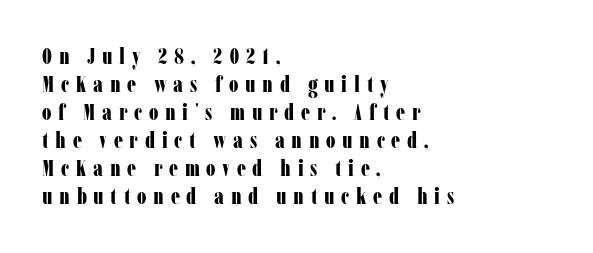
{"italic": "no", "bold": "yes", "underline": "no", "align": "left", "line_spacing_ratio": 1.22, "letter_spacing": "wide", "letter_spacing_em": 0.29, "glyph_px": 23}
